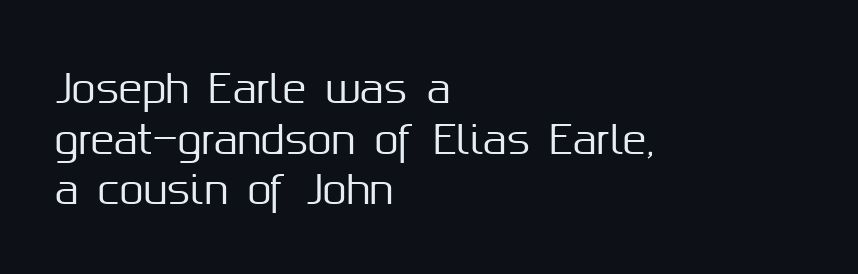
A typesetter would call this proportional, since set widths differ per character. Nothing sits at the stroke ends, so this counts as sans-serif. The space directly below the letters is spotless. A typesetter would mark this as roman, not italic. A normal amount of white space separates one row of letters from the next.
